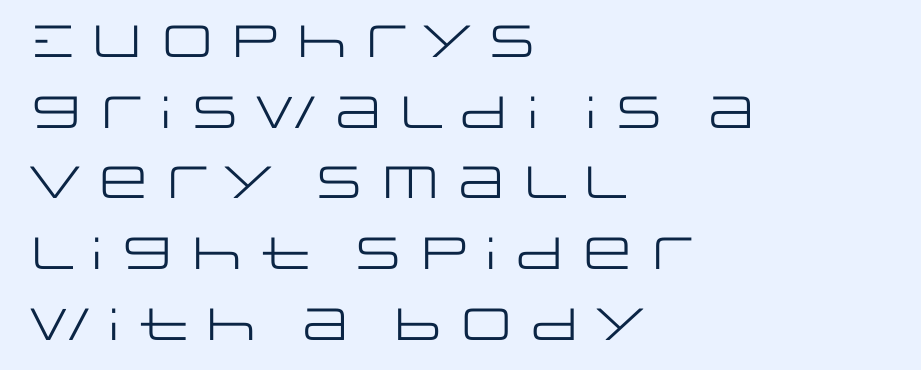
{"serif": "no", "italic": "no", "bold": "no", "weight": "regular", "width": "wide", "stroke_contrast": "low", "x_height": "large", "monospaced": "no", "underline": "no", "align": "left", "line_spacing": "normal", "line_spacing_ratio": 1.57, "letter_spacing": "normal", "letter_spacing_em": 0.0, "glyph_px": 45}
